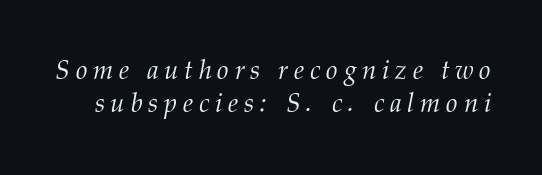
Q: Is the text bold? A: No.
Q: Is the text italic (slanted)? A: Yes, it leans right by about 12 degrees.
Q: Is the text underlined? A: No.
Q: Is the spacing between letters normal or unusually wide? A: Unusually wide.
Q: Is the spacing between lines tight, normal or loose? A: Normal.
